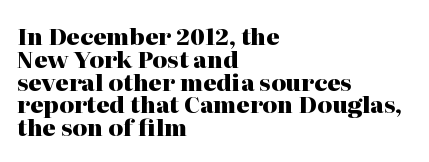
The image shows 23 px bold type, upright; set left-aligned, tight line spacing (0.99x), normal letter spacing, not underlined.
